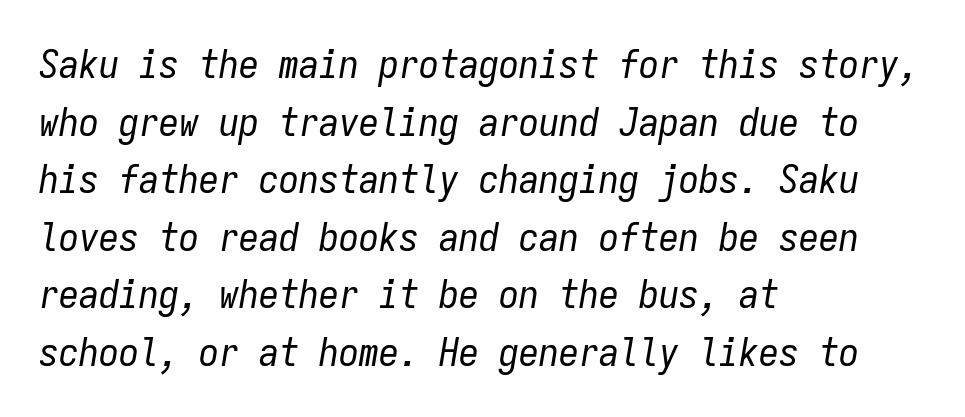
The image shows 40 px regular-weight, condensed type, italic (leaning right), monospaced; set left-aligned, normal line spacing (1.44x), normal letter spacing, not underlined; low stroke contrast and a medium x-height.
